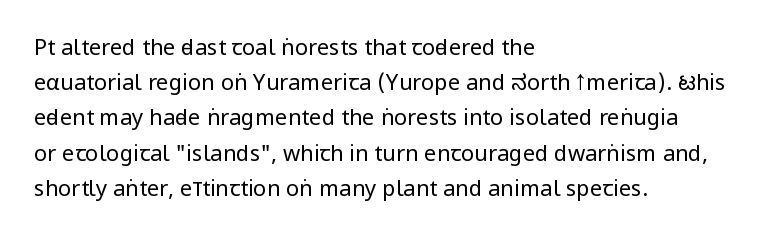
A quiet, ordinary-to-light weight characterises the typeface. Default kerning and tracking; the words read as compact shapes. These lines stack with their left ends in a neat column. The leading is moderate, giving the passage an even texture.
